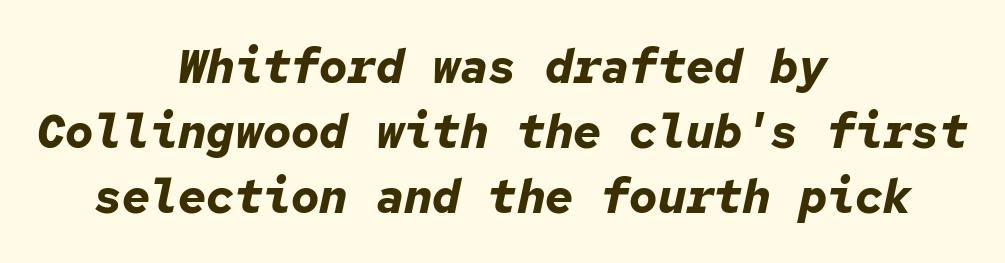
{"italic": "yes", "lean": "right", "slant_degrees": 12, "bold": "yes", "weight": "bold", "width": "normal", "stroke_contrast": "low", "x_height": "medium", "monospaced": "yes", "underline": "no", "align": "center", "line_spacing": "normal", "line_spacing_ratio": 1.38, "letter_spacing": "normal", "letter_spacing_em": 0.0, "glyph_px": 47}
